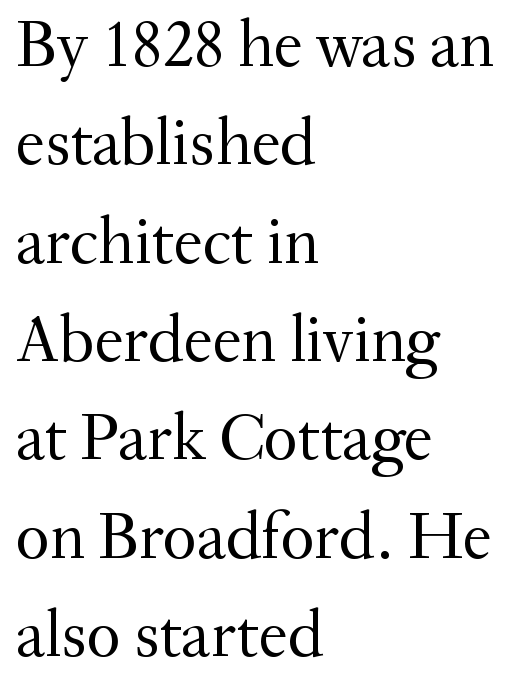
The space between consecutive lines is moderate. The specimen omits any rule beneath the text block's lines. Default kerning and tracking; the words read as compact shapes. Here the designer chose a conventional face with non-uniform glyph widths. Little horizontal feet cap the strokes, marking this as serif type. Stroke thickness stays within the range of a standard reading face or lighter.
